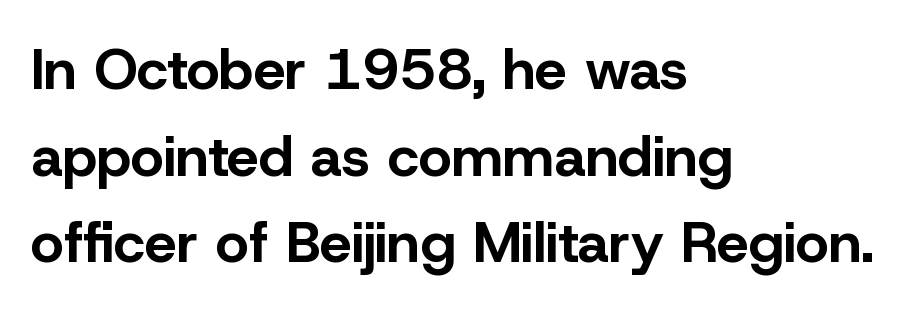
Q: Is the text bold? A: Yes.
Q: Is the text italic (slanted)? A: No, it is upright.
Q: Is the typeface a serif or a sans-serif typeface? A: Sans-serif.
Q: Is the text underlined? A: No.
Q: How is the paragraph aligned? A: Left-aligned.
Q: Is the spacing between letters normal or unusually wide? A: Normal.
Q: Is the spacing between lines tight, normal or loose? A: Normal.
Q: Width (condensed, normal, or wide)? A: Normal.
Q: Stroke contrast? A: Low.
Q: x-height? A: Medium.
Q: Monospaced? A: No.
